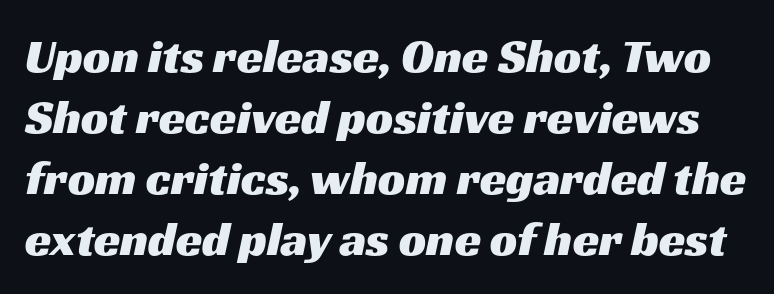
The image shows 48 px wide sans-serif type; set normal line spacing (1.27x), normal letter spacing, not underlined; medium stroke contrast and a medium x-height.
